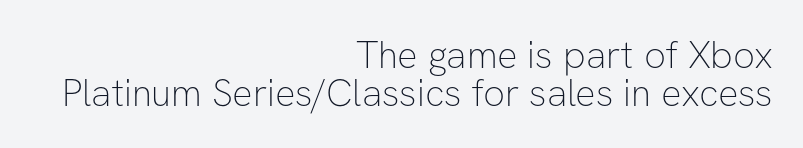
This sample is right-justified, so line beginnings fall wherever the words allow. Here the glyphs are tracked normally, forming tight word shapes. Descenders are the only things crossing below the line. To sum up the face: it is a sans, with no serifs. The font is comparable to plain body text, perhaps lighter. The letters advance in unequal steps, a hallmark of proportional type.
